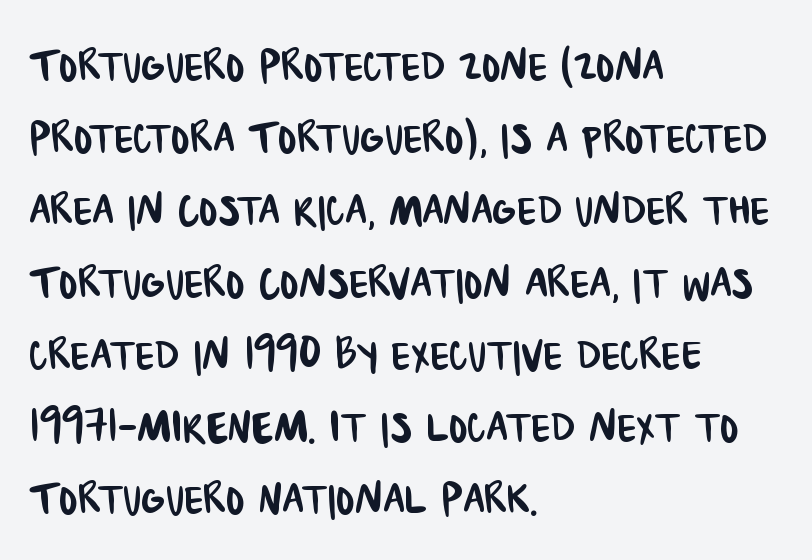
Summary of vertical rhythm: regular, with standard interline spacing. The horizontal fit of the characters is conventional and even. Descender tails drop into unmarked territory. Letterform terminals end flat and unadorned throughout the passage. This sample has the flowing, uneven cadence of proportional lettering.
